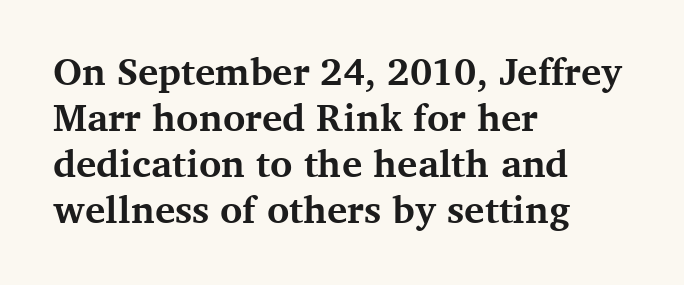
{"serif": "yes", "italic": "no", "bold": "yes", "weight": "bold", "width": "normal", "stroke_contrast": "medium", "x_height": "medium", "monospaced": "no", "underline": "no", "align": "left", "line_spacing_ratio": 1.21, "letter_spacing": "normal", "letter_spacing_em": 0.0, "glyph_px": 38}
